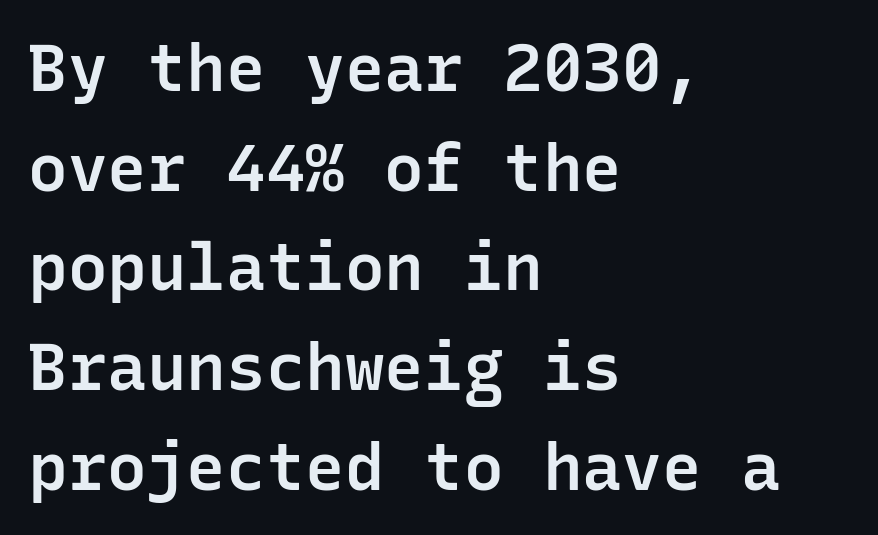
{"serif": "no", "italic": "no", "bold": "semi", "weight": "semibold", "width": "normal", "stroke_contrast": "low", "x_height": "medium", "monospaced": "yes", "underline": "no", "align": "left", "line_spacing": "normal", "line_spacing_ratio": 1.51, "letter_spacing": "normal", "letter_spacing_em": 0.0, "glyph_px": 66}
